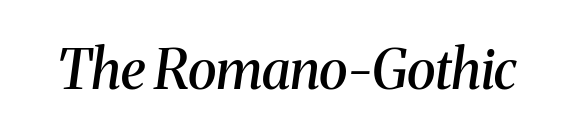
The image shows 54 px semibold serif type, italic (leaning right); set normal letter spacing, not underlined; medium stroke contrast and a medium x-height.
